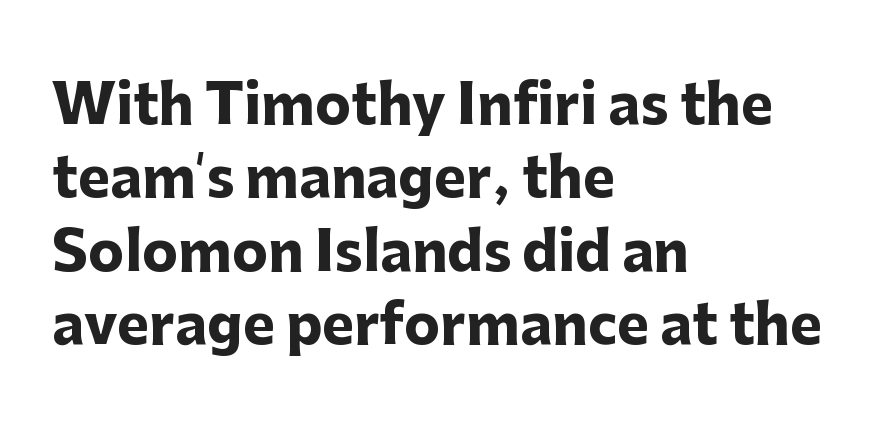
{"serif": "no", "italic": "no", "bold": "yes", "weight": "heavy", "width": "normal", "stroke_contrast": "low", "x_height": "medium", "monospaced": "no", "underline": "no", "align": "left", "line_spacing": "normal", "line_spacing_ratio": 1.36, "letter_spacing": "normal", "letter_spacing_em": 0.0, "glyph_px": 54}
